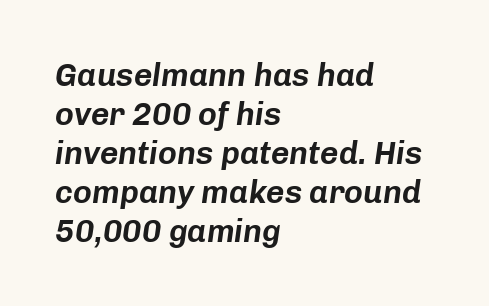
Q: Is the text italic (slanted)? A: Yes, it leans right by about 8 degrees.
Q: Is the text underlined? A: No.
Q: How is the paragraph aligned? A: Left-aligned.
Q: Is the spacing between letters normal or unusually wide? A: Normal.
Q: Width (condensed, normal, or wide)? A: Normal.
Q: Stroke contrast? A: Low.
Q: x-height? A: Medium.
Q: Monospaced? A: No.
